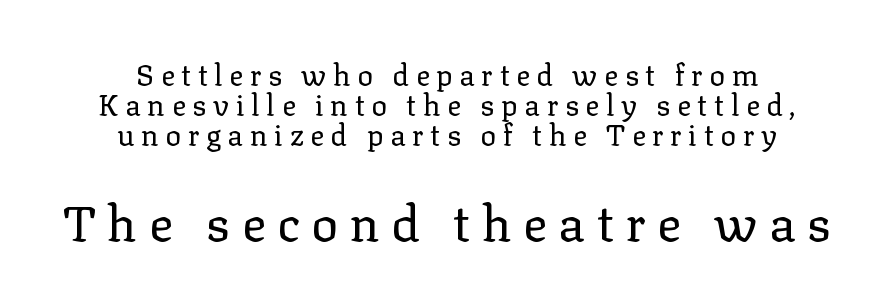
The lettering holds an erect, upright posture throughout. Is the stroke heavy? The answer is a plain regular-or-lighter. The specimen omits any rule beneath the text block's lines. The passage shown has open, widely tracked lettering throughout. The whitespace from short lines is split evenly between both sides. The font family rendered here belongs to the serif group.
